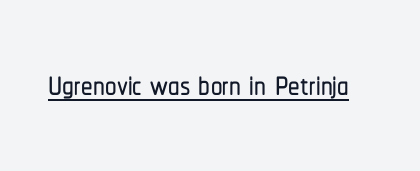
The image shows 46 px condensed sans-serif type, upright; set normal letter spacing, underlined; low stroke contrast and a medium x-height.
